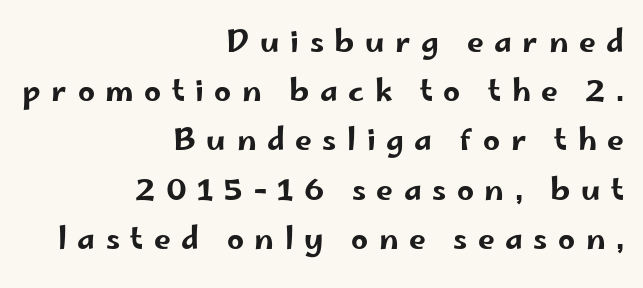
Q: Is the text italic (slanted)? A: No, it is upright.
Q: Is the typeface a serif or a sans-serif typeface? A: Sans-serif.
Q: Is the text underlined? A: No.
Q: How is the paragraph aligned? A: Right-aligned.
Q: Is the spacing between letters normal or unusually wide? A: Unusually wide.
Q: Is the spacing between lines tight, normal or loose? A: Normal.
Q: Width (condensed, normal, or wide)? A: Wide.
Q: Stroke contrast? A: Low.
Q: x-height? A: Small.
Q: Monospaced? A: No.
